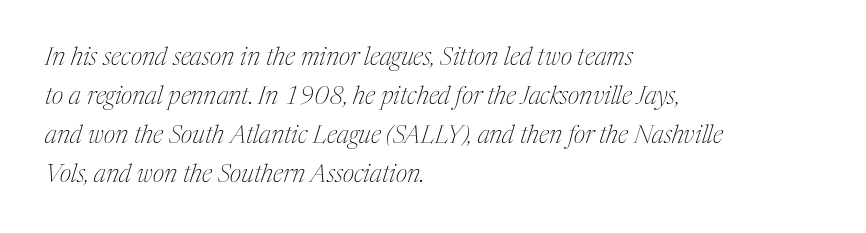
The image shows 25 px text type, italic (leaning right); set left-aligned, normal line spacing (1.56x), normal letter spacing, not underlined.
